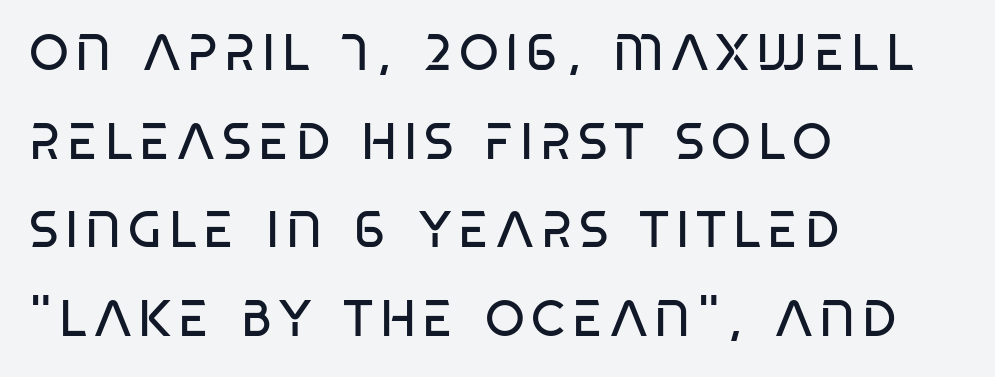
Q: Is the text bold? A: No.
Q: Is the text italic (slanted)? A: No, it is upright.
Q: Is the typeface a serif or a sans-serif typeface? A: Sans-serif.
Q: Is the text underlined? A: No.
Q: How is the paragraph aligned? A: Left-aligned.
Q: Width (condensed, normal, or wide)? A: Condensed.
Q: Stroke contrast? A: Low.
Q: x-height? A: Large.
Q: Monospaced? A: No.
